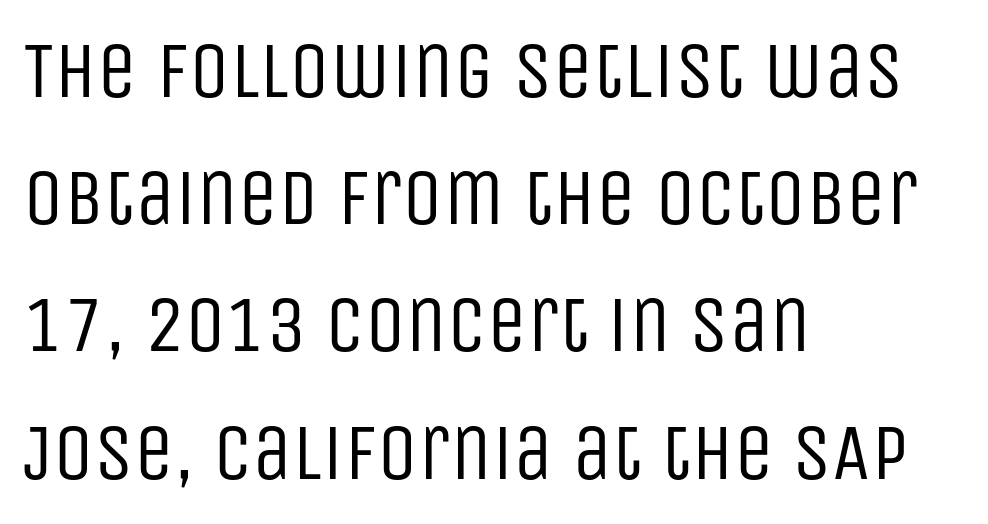
No letter is thick-stroked: the sample isn't bold. Is there any slant? The stems are plumb. Left-aligned paragraph, ragged on the right. Look at the tracking — it's just the regular setting, nothing added. Is this a sans? Yes — the strokes have no serifs.
